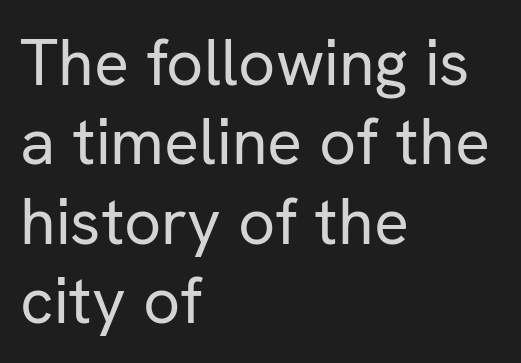
The image shows 65 px regular-weight sans-serif type, upright; set left-aligned, line spacing 1.22x, normal letter spacing, not underlined; low stroke contrast and a medium x-height.
